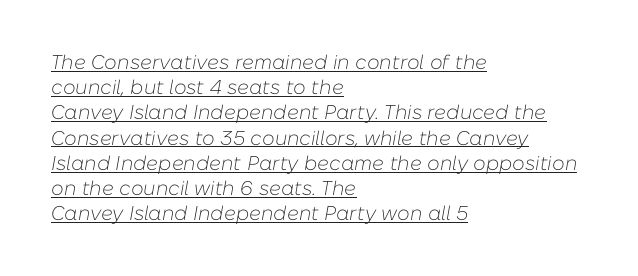
The image shows 20 px text type, italic (leaning right); set left-aligned, normal line spacing (1.26x), normal letter spacing, underlined.
